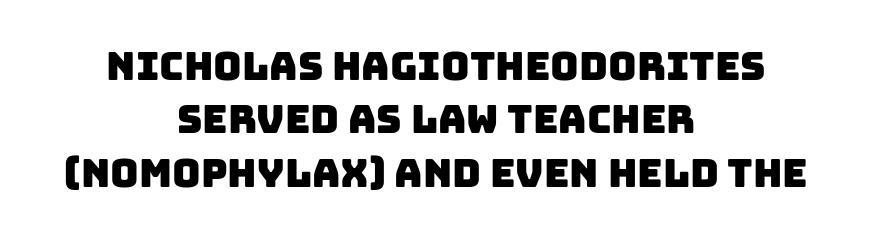
Q: Is the typeface a serif or a sans-serif typeface? A: Sans-serif.
Q: Is the text underlined? A: No.
Q: How is the paragraph aligned? A: Centered.
Q: Is the spacing between letters normal or unusually wide? A: Normal.
Q: Is the spacing between lines tight, normal or loose? A: Normal.
Q: Width (condensed, normal, or wide)? A: Normal.
Q: Stroke contrast? A: Low.
Q: x-height? A: Large.
Q: Monospaced? A: No.
